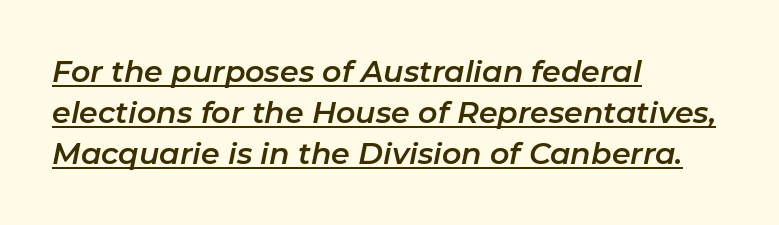
The image shows 30 px text type, italic (leaning right); set left-aligned, normal line spacing (1.37x), normal letter spacing, underlined; low stroke contrast and a medium x-height.
